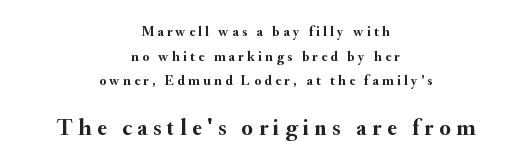
Q: Is the text bold? A: Yes.
Q: Is the text italic (slanted)? A: No, it is upright.
Q: Is the text underlined? A: No.
Q: How is the paragraph aligned? A: Centered.
Q: Is the spacing between letters normal or unusually wide? A: Unusually wide.
Q: Which block of text is set in a larger size, the first (top) or the second (bottom)? A: The second (bottom) one.
